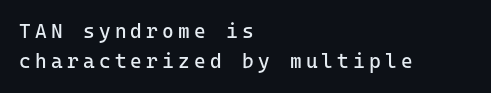
The image shows 20 px text type, upright; set left-aligned, normal line spacing (1.51x), unusually wide letter spacing (+0.21 em), not underlined.
